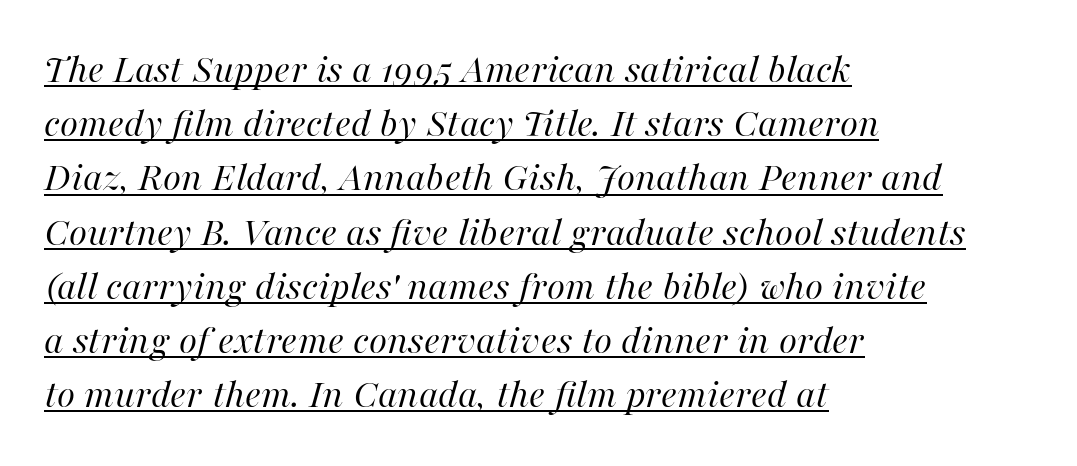
{"italic": "yes", "lean": "right", "slant_degrees": 16, "bold": "no", "weight": "regular", "width": "normal", "stroke_contrast": "high", "x_height": "medium", "monospaced": "no", "underline": "yes", "align": "left", "line_spacing": "normal", "line_spacing_ratio": 1.29, "letter_spacing": "normal", "letter_spacing_em": 0.0, "glyph_px": 42}
